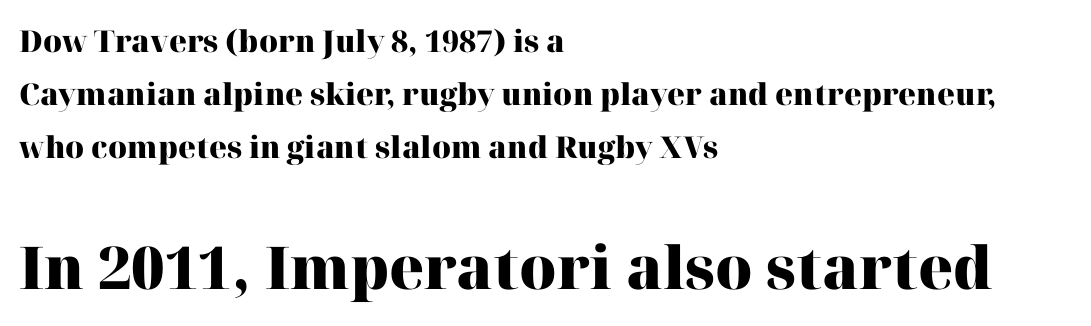
The face used here has the dense, thick strokes of a bold. Does the lettering tilt? It doesn't — this is upright. Caption: standard tracking, unaltered. These lines are rendered in a variable-pitch font.
